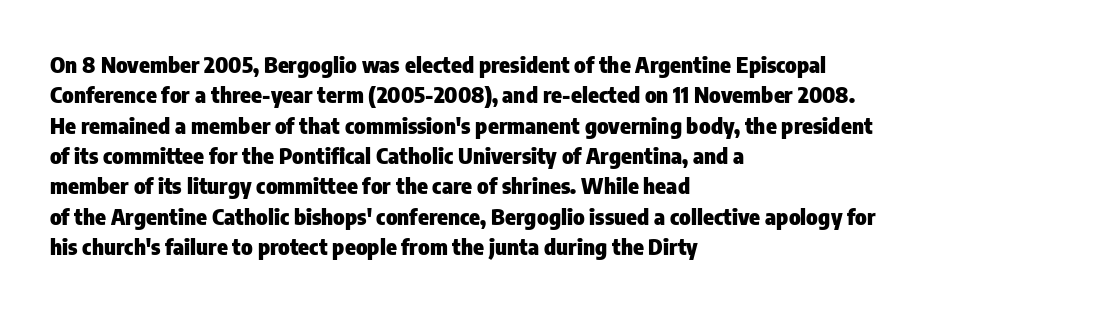
The image shows 22 px bold type, upright; set left-aligned, normal line spacing (1.38x), normal letter spacing, not underlined.
